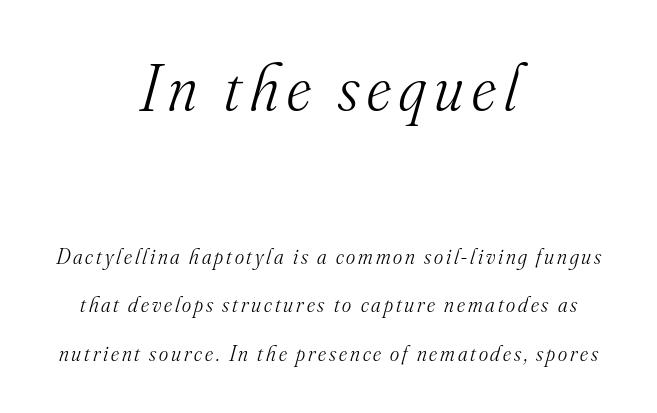
The image shows 65 px light serif type, italic (leaning right); set centered, loose line spacing (2.21x), not underlined; the first (top) block is 2.95x larger; medium stroke contrast and a small x-height.
